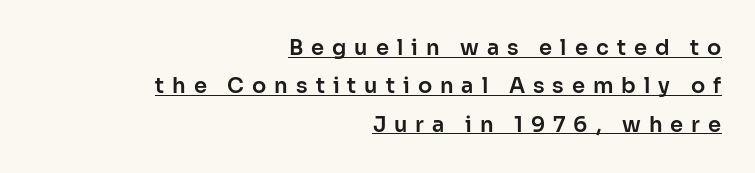
Q: Is the text italic (slanted)? A: No, it is upright.
Q: Is the text underlined? A: Yes.
Q: How is the paragraph aligned? A: Right-aligned.
Q: Is the spacing between letters normal or unusually wide? A: Unusually wide.
